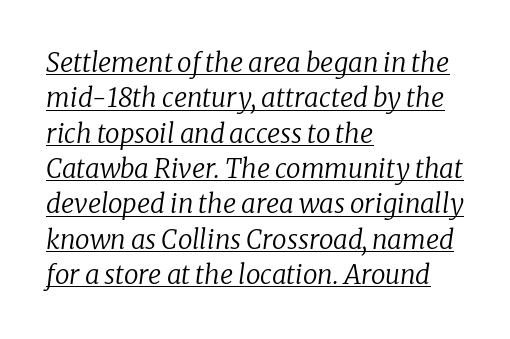
Q: Is the text bold? A: No.
Q: Is the text italic (slanted)? A: Yes, it leans right by about 8 degrees.
Q: Is the text underlined? A: Yes.
Q: How is the paragraph aligned? A: Left-aligned.
Q: Is the spacing between letters normal or unusually wide? A: Normal.
Q: Is the spacing between lines tight, normal or loose? A: Normal.
